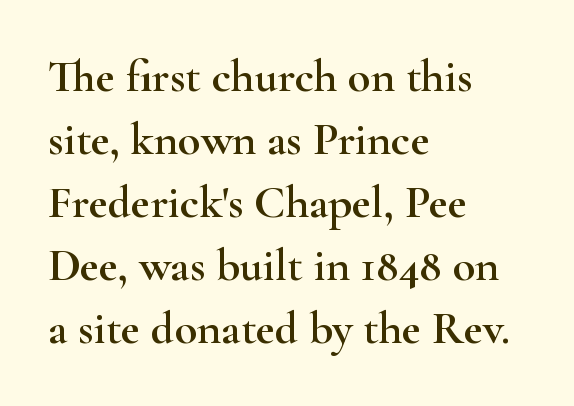
{"serif": "yes", "italic": "no", "width": "wide", "stroke_contrast": "high", "x_height": "small", "monospaced": "no", "underline": "no", "align": "left", "line_spacing": "normal", "line_spacing_ratio": 1.37, "letter_spacing": "normal", "letter_spacing_em": 0.0, "glyph_px": 46}
